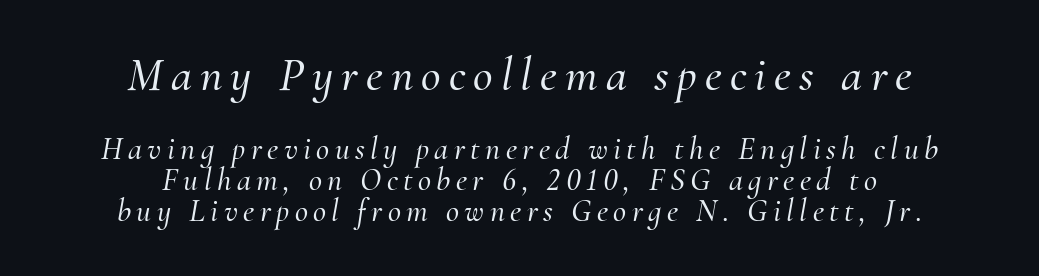
The area under the type is left untouched. This block would grow much taller if given ordinary leading; it's compressed now. The passage shown leans; its letterforms are oblique. The glyphs in this specimen are seriffed.
